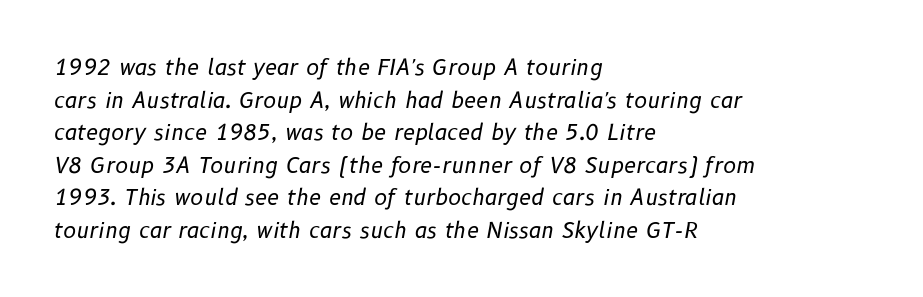
Whoever set this chose a conventional vertical rhythm. Just letters on the line, the space beneath them empty. Nothing unusual about the tracking: characters are spaced as the font intends. Yep, that's italic — everything's leaning. The rag falls on the right side of this text block. Stroke thickness stays within the range of a standard reading face or lighter.
